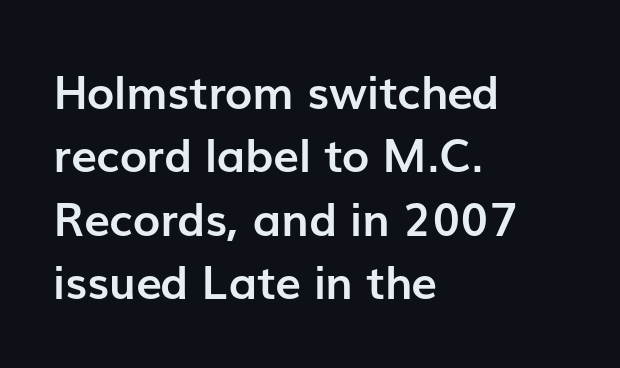
Q: Is the text bold? A: Yes.
Q: Is the text italic (slanted)? A: No, it is upright.
Q: Is the typeface a serif or a sans-serif typeface? A: Sans-serif.
Q: Is the text underlined? A: No.
Q: How is the paragraph aligned? A: Left-aligned.
Q: Is the spacing between letters normal or unusually wide? A: Normal.
Q: Is the spacing between lines tight, normal or loose? A: Normal.
Q: Width (condensed, normal, or wide)? A: Normal.
Q: Stroke contrast? A: Low.
Q: x-height? A: Medium.
Q: Monospaced? A: No.
